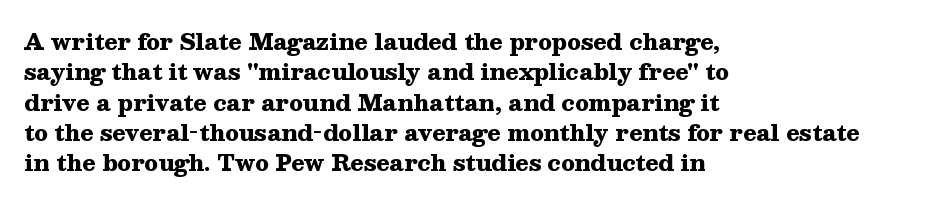
The paragraph shown leans on its left margin. The glyphs have the mass of a bold cut. How are the letters spaced? Ordinarily, with no added tracking. This sample uses an upright cut, with every glyph sitting square on the baseline.
